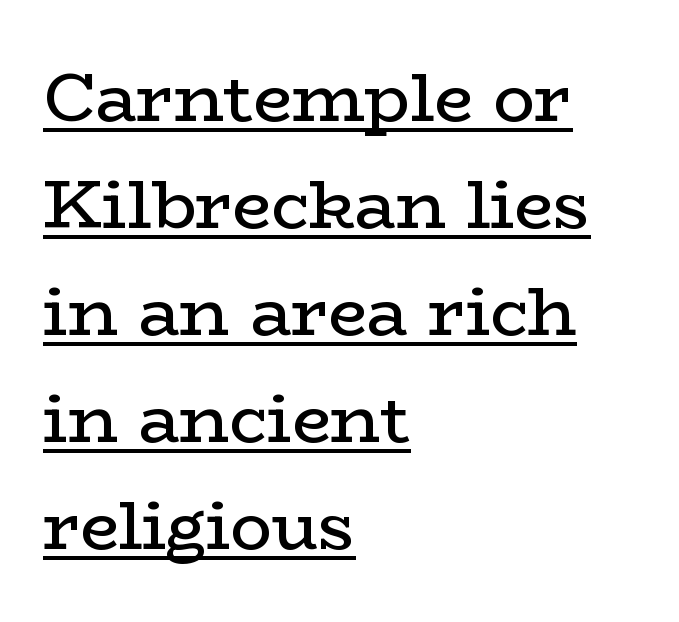
The image shows 69 px regular-weight, wide serif type, upright; set left-aligned, normal line spacing (1.55x), normal letter spacing, underlined; low stroke contrast and a medium x-height.
